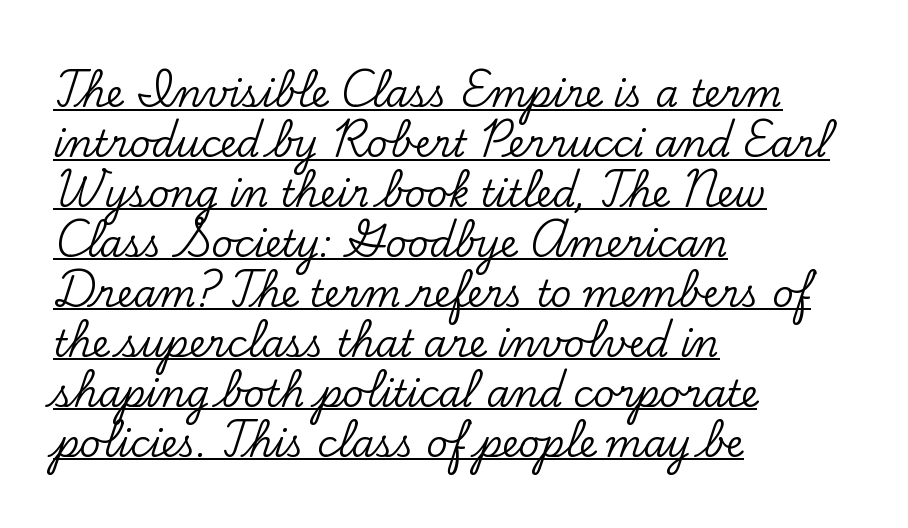
These lines stack with their left ends in a neat column. What kind of face is this? One with serifs. Vertical spacing — default. This sample has the flowing, uneven cadence of proportional lettering.
